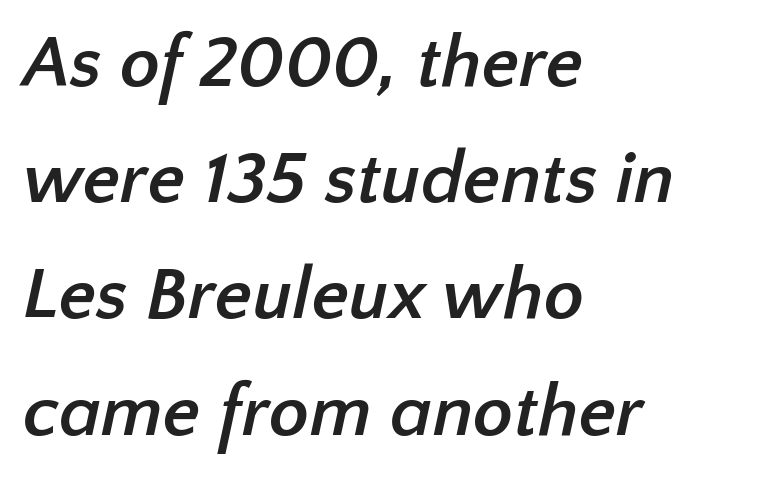
{"serif": "no", "bold": "yes", "weight": "semibold", "width": "normal", "stroke_contrast": "low", "x_height": "medium", "monospaced": "no", "underline": "no", "align": "left", "line_spacing": "normal", "line_spacing_ratio": 1.57, "letter_spacing": "normal", "letter_spacing_em": 0.0, "glyph_px": 74}
